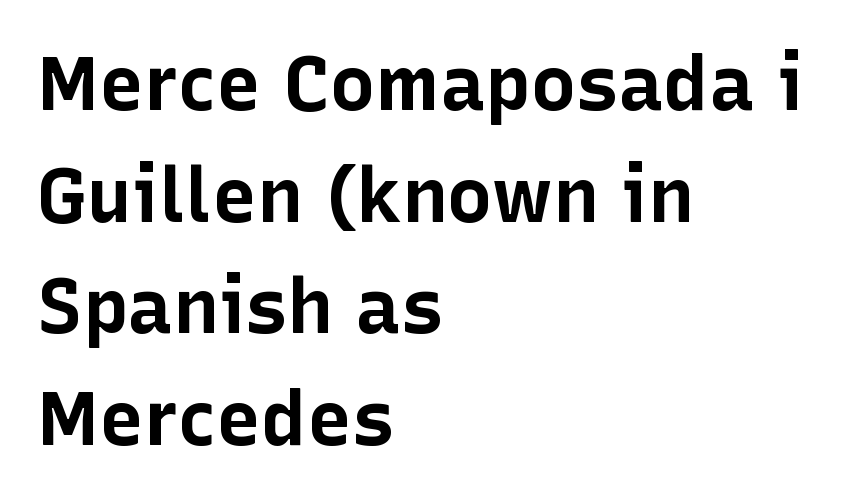
Plain, unruled lines of type. Line spacing here is normal. A full-strength bold gives these letters their thick strokes. Teacher's note: observe the even left margin — that is flush-left alignment. Grotesque or geometric, the face here clearly has no serifs.
